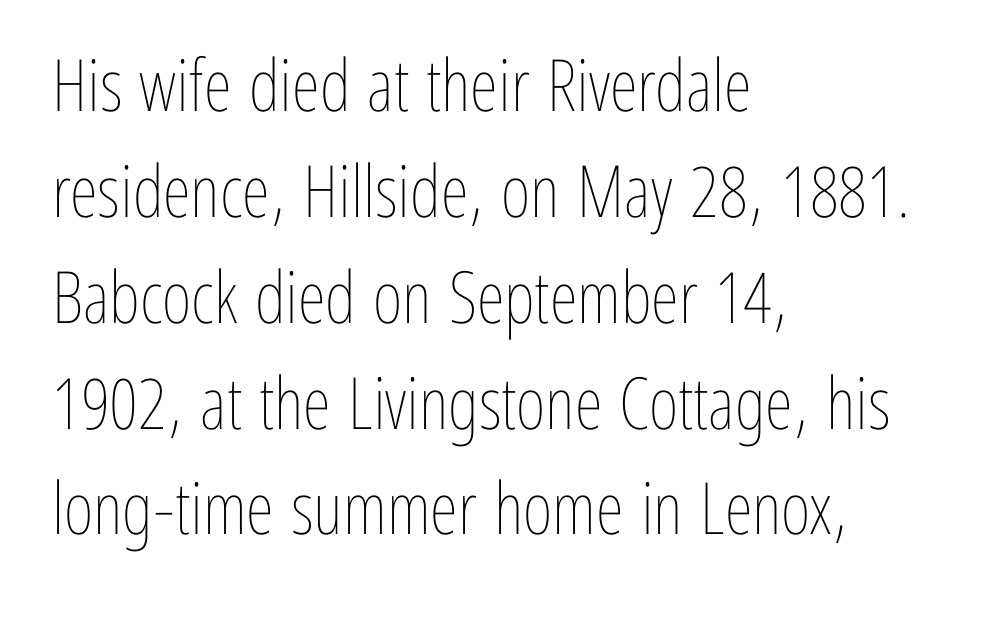
{"italic": "no", "bold": "no", "weight": "thin", "width": "condensed", "stroke_contrast": "low", "x_height": "medium", "monospaced": "no", "underline": "no", "align": "left", "line_spacing": "normal", "line_spacing_ratio": 1.47, "letter_spacing": "normal", "letter_spacing_em": 0.0, "glyph_px": 72}
